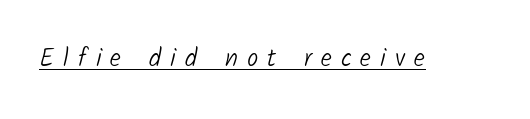
Q: Is the text bold? A: No.
Q: Is the text underlined? A: Yes.
Q: Is the spacing between letters normal or unusually wide? A: Unusually wide.
